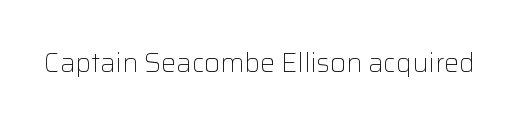
Has an underline been added? It has not. The type is set solid horizontally, with unmodified tracking. The characters are drawn with everyday or finer stroke widths. Every character sits straight up, as roman type does.
